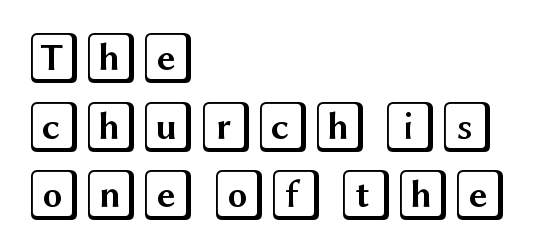
Typeset ragged right — the left edge is the straight one. Rows of type keep a routine distance in the vertical direction. The glyphs are unaccompanied by any horizontal stroke below them. You could call the tracking neutral — neither tight nor loose.
